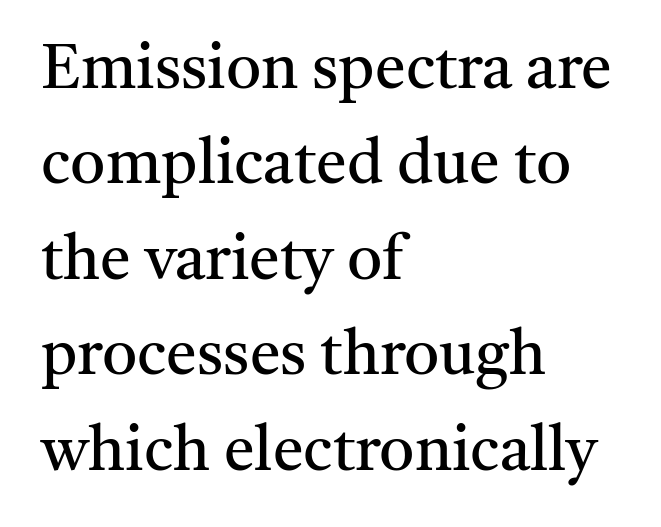
The image shows 62 px regular-weight serif type, upright; set left-aligned, normal line spacing (1.54x), normal letter spacing, not underlined; medium stroke contrast and a medium x-height.
